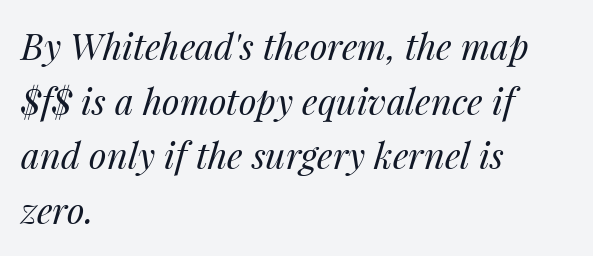
{"italic": "yes", "lean": "right", "slant_degrees": 14, "bold": "no", "weight": "regular", "width": "normal", "stroke_contrast": "medium", "x_height": "medium", "monospaced": "no", "underline": "no", "align": "left", "line_spacing": "normal", "line_spacing_ratio": 1.52, "letter_spacing": "normal", "letter_spacing_em": 0.0, "glyph_px": 36}
